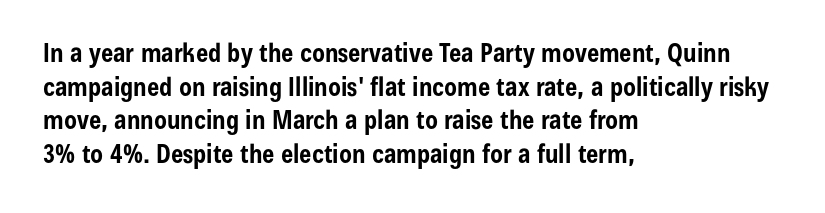
The image shows 26 px bold type, upright; set left-aligned, normal line spacing (1.29x), normal letter spacing, not underlined.
